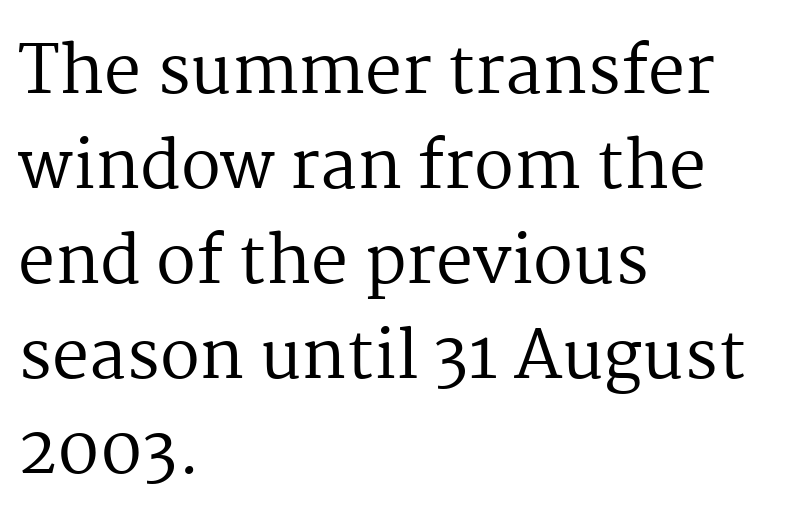
{"serif": "yes", "italic": "no", "bold": "no", "weight": "regular", "width": "normal", "stroke_contrast": "medium", "x_height": "medium", "monospaced": "no", "underline": "no", "align": "left", "line_spacing": "normal", "line_spacing_ratio": 1.44, "letter_spacing": "normal", "letter_spacing_em": 0.0, "glyph_px": 66}
